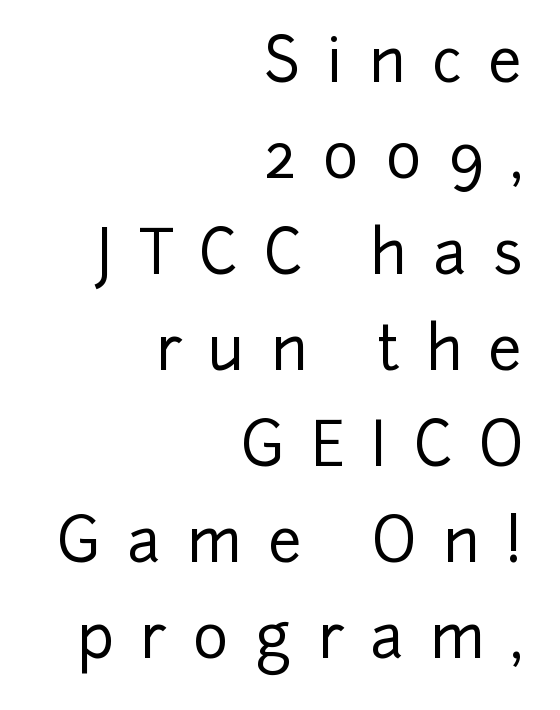
The image shows 60 px sans-serif type, upright; set right-aligned, normal line spacing (1.6x), unusually wide letter spacing (+0.44 em), not underlined; low stroke contrast and a medium x-height.
